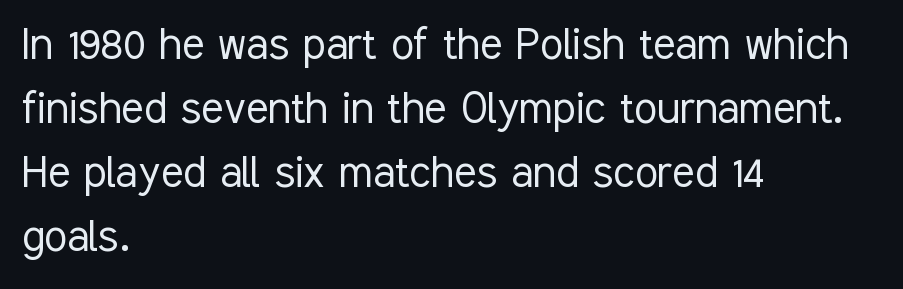
{"serif": "no", "italic": "no", "bold": "no", "weight": "light", "width": "condensed", "stroke_contrast": "low", "x_height": "medium", "monospaced": "no", "underline": "no", "align": "left", "line_spacing_ratio": 1.23, "letter_spacing": "normal", "letter_spacing_em": 0.0, "glyph_px": 52}
